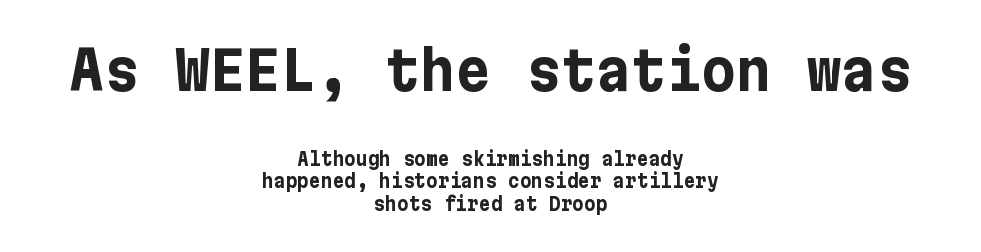
{"serif": "no", "italic": "no", "bold": "yes", "weight": "bold", "width": "normal", "stroke_contrast": "low", "x_height": "medium", "underline": "no", "align": "center", "line_spacing": "normal", "line_spacing_ratio": 1.25, "letter_spacing": "normal", "letter_spacing_em": 0.0, "larger_block": "first", "size_ratio": 3.0, "glyph_px": 54}
